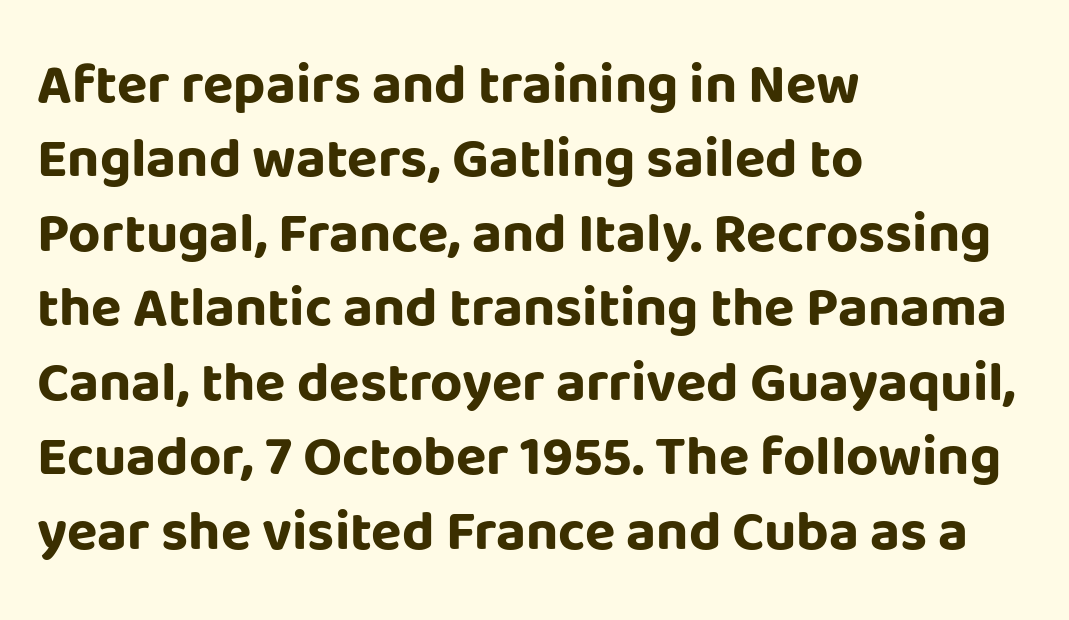
The image shows 56 px bold sans-serif type, upright; set left-aligned, normal line spacing (1.33x), normal letter spacing, not underlined; low stroke contrast and a large x-height.
